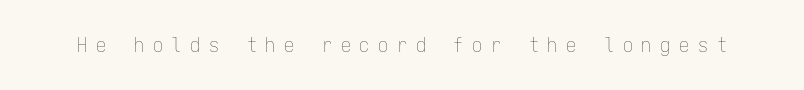
{"italic": "no", "bold": "no", "underline": "no", "letter_spacing": "wide", "letter_spacing_em": 0.44, "glyph_px": 20}
